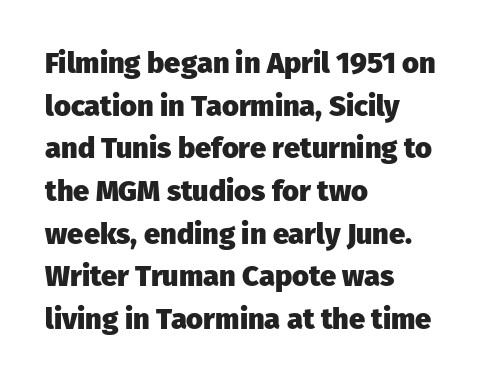
Q: Is the text bold? A: Yes.
Q: Is the text italic (slanted)? A: No, it is upright.
Q: Is the typeface a serif or a sans-serif typeface? A: Sans-serif.
Q: Is the text underlined? A: No.
Q: How is the paragraph aligned? A: Left-aligned.
Q: Is the spacing between letters normal or unusually wide? A: Normal.
Q: Is the spacing between lines tight, normal or loose? A: Normal.
Q: Width (condensed, normal, or wide)? A: Normal.
Q: Stroke contrast? A: Low.
Q: x-height? A: Medium.
Q: Monospaced? A: No.
